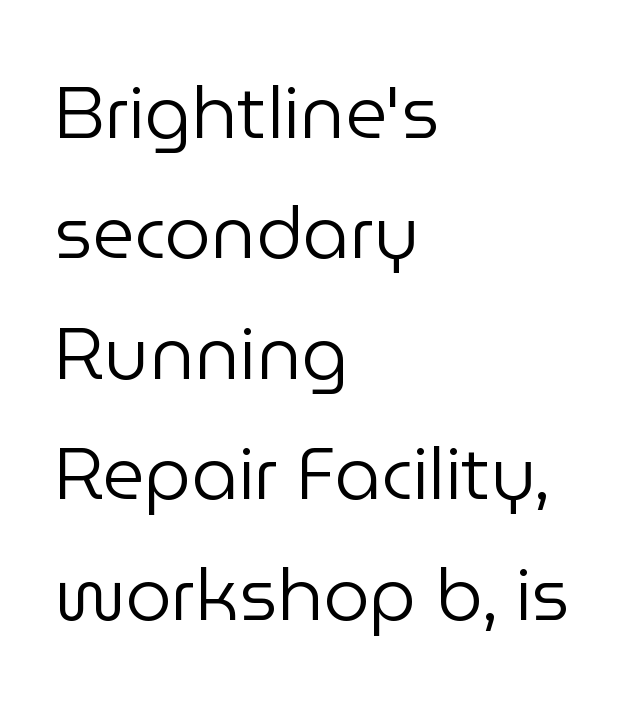
Q: Is the text bold? A: No.
Q: Is the text italic (slanted)? A: No, it is upright.
Q: Is the typeface a serif or a sans-serif typeface? A: Sans-serif.
Q: Is the text underlined? A: No.
Q: How is the paragraph aligned? A: Left-aligned.
Q: Is the spacing between letters normal or unusually wide? A: Normal.
Q: Is the spacing between lines tight, normal or loose? A: Normal.
Q: Width (condensed, normal, or wide)? A: Normal.
Q: Stroke contrast? A: Low.
Q: x-height? A: Medium.
Q: Monospaced? A: No.
